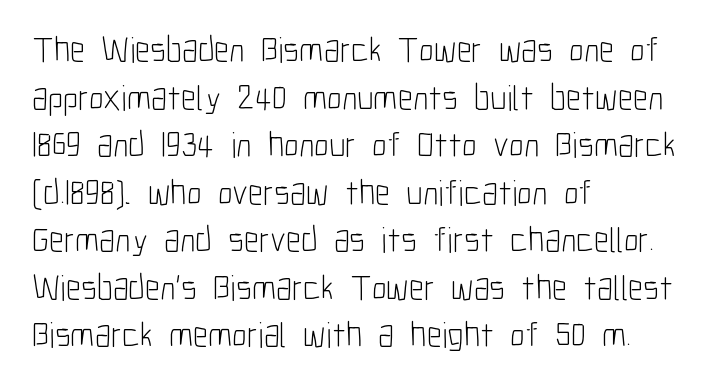
Unlike italic type, these characters show no tilt at all. The text was rendered using a sans face with plain stroke endings. Varying glyph widths throughout — classic text-font behaviour. Leading: standard. The rag falls on the right side of this text block.
